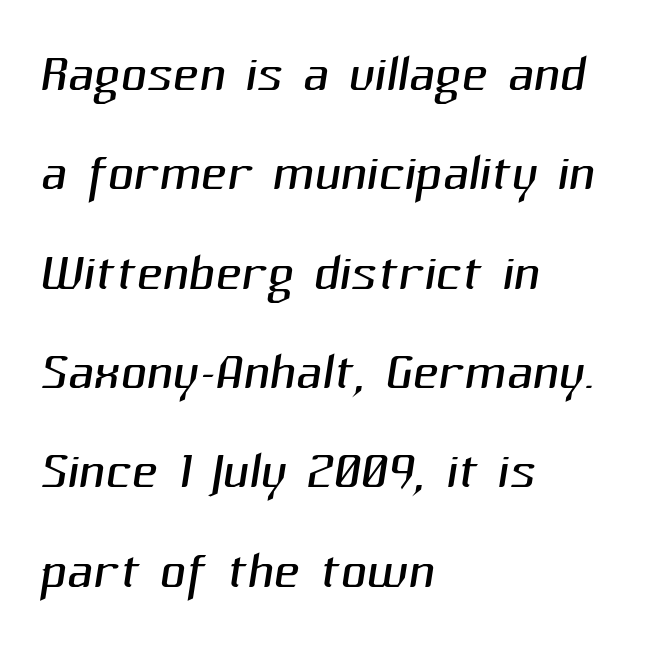
{"serif": "no", "bold": "no", "weight": "light", "width": "normal", "stroke_contrast": "medium", "x_height": "medium", "monospaced": "no", "underline": "no", "align": "left", "line_spacing": "normal", "line_spacing_ratio": 1.38, "letter_spacing": "normal", "letter_spacing_em": 0.0, "glyph_px": 72}
